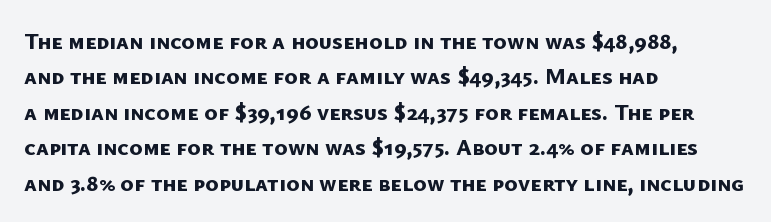
{"bold": "yes", "underline": "no", "align": "left", "line_spacing": "normal", "line_spacing_ratio": 1.54, "letter_spacing": "normal", "letter_spacing_em": 0.0, "glyph_px": 23}
